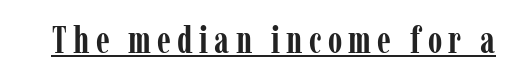
Q: Is the text bold? A: Yes.
Q: Is the text italic (slanted)? A: No, it is upright.
Q: Is the typeface a serif or a sans-serif typeface? A: Serif.
Q: Is the text underlined? A: Yes.
Q: Width (condensed, normal, or wide)? A: Condensed.
Q: Stroke contrast? A: Low.
Q: x-height? A: Medium.
Q: Monospaced? A: No.
